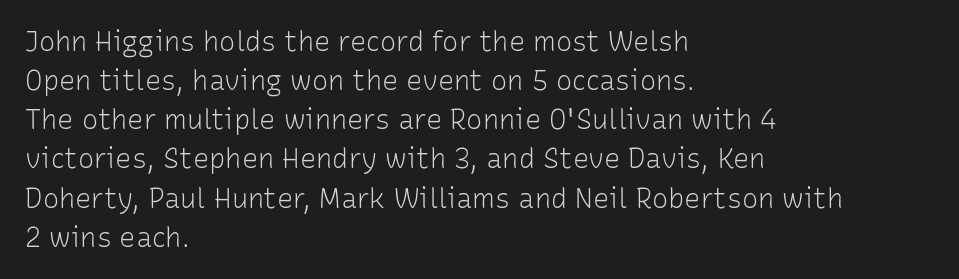
The image shows 27 px text type, upright; set left-aligned, normal line spacing (1.45x), normal letter spacing, not underlined.
